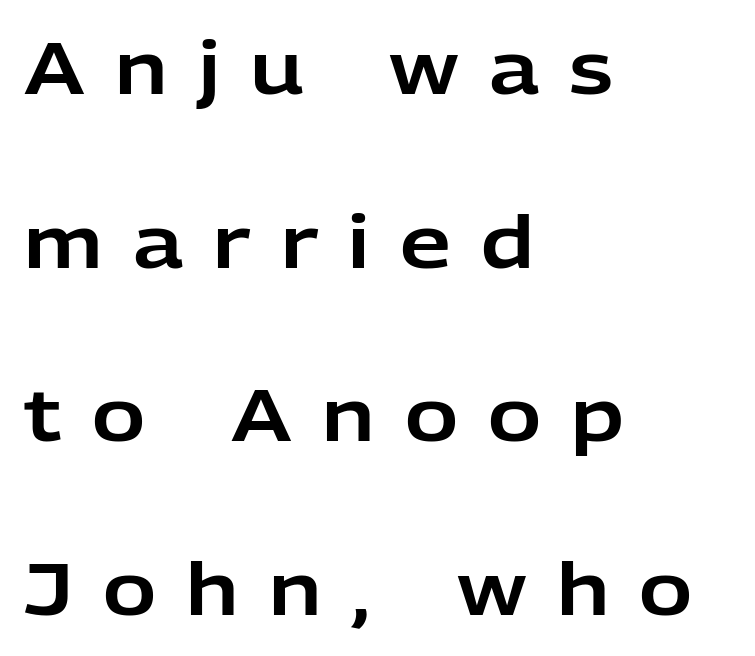
The lines in this sample share a left origin and differ only in where they stop. These lines were composed using upright roman letters. Descenders are the only things crossing below the line. These lines have a slow, spaced-out rhythm from letter to letter. If you measured baseline to baseline, you'd find a long distance.
